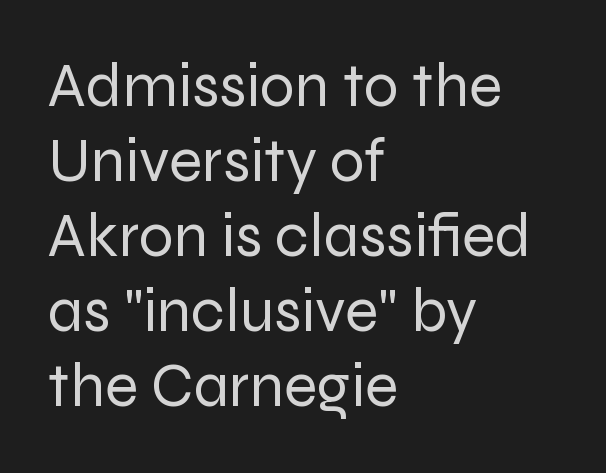
Vertical strokes here are truly vertical. The face used here is proportionally spaced, like ordinary book or web type. Characters follow at the spacing the type designer built in. This sample uses a sans-serif face.
